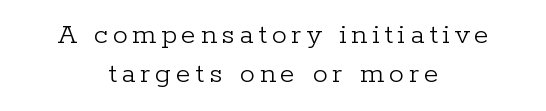
The image shows 30 px light serif type, upright; set centered, normal line spacing (1.31x), not underlined; low stroke contrast and a medium x-height.
